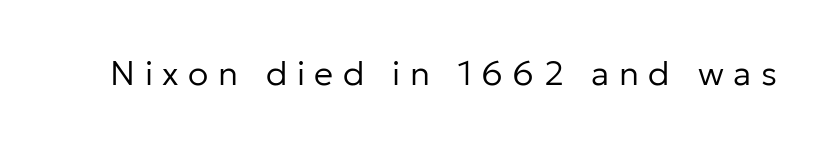
{"serif": "no", "italic": "no", "bold": "no", "weight": "regular", "width": "normal", "stroke_contrast": "low", "x_height": "medium", "monospaced": "no", "underline": "no", "letter_spacing": "wide", "letter_spacing_em": 0.28, "glyph_px": 34}
